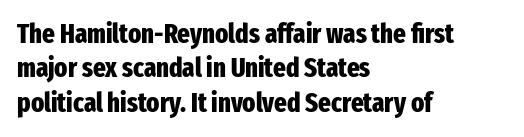
{"italic": "no", "bold": "yes", "underline": "no", "align": "left", "line_spacing": "normal", "line_spacing_ratio": 1.27, "letter_spacing": "normal", "letter_spacing_em": 0.0, "glyph_px": 27}
